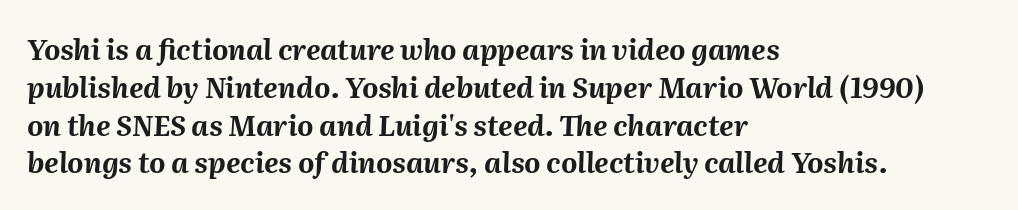
The image shows 28 px bold type, italic (leaning right); set left-aligned, normal line spacing (1.35x), normal letter spacing, not underlined; medium stroke contrast and a medium x-height.
